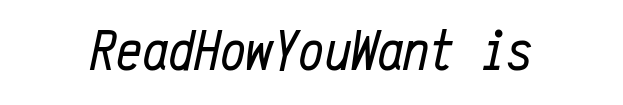
Q: Is the text bold? A: No.
Q: Is the text italic (slanted)? A: Yes, it leans right by about 12 degrees.
Q: Is the text underlined? A: No.
Q: Is the spacing between letters normal or unusually wide? A: Normal.
Q: Width (condensed, normal, or wide)? A: Condensed.
Q: Stroke contrast? A: Low.
Q: x-height? A: Medium.
Q: Monospaced? A: Yes.
